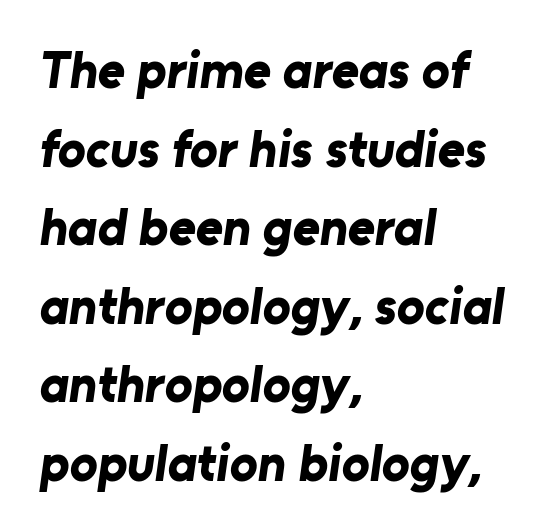
{"serif": "no", "bold": "yes", "weight": "bold", "width": "normal", "stroke_contrast": "low", "x_height": "medium", "monospaced": "no", "underline": "no", "align": "left", "line_spacing": "normal", "line_spacing_ratio": 1.51, "letter_spacing": "normal", "letter_spacing_em": 0.0, "glyph_px": 52}
